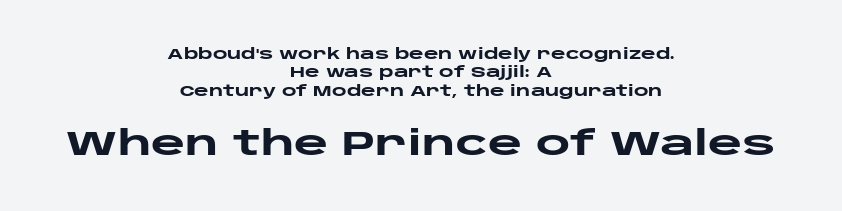
The image shows 33 px heavy, wide sans-serif type, upright; set centered, normal line spacing (1.31x), normal letter spacing, not underlined; the second (bottom) block is 2.36x larger; low stroke contrast and a large x-height.
